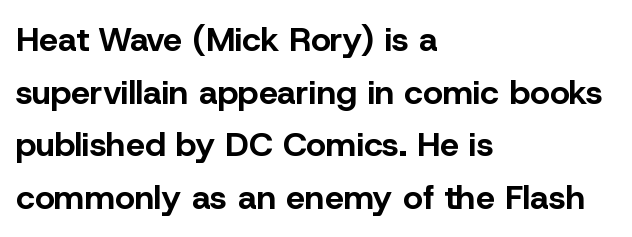
{"serif": "no", "italic": "no", "bold": "yes", "weight": "bold", "width": "normal", "stroke_contrast": "low", "x_height": "medium", "monospaced": "no", "underline": "no", "align": "left", "line_spacing": "normal", "line_spacing_ratio": 1.55, "letter_spacing": "normal", "letter_spacing_em": 0.0, "glyph_px": 34}
